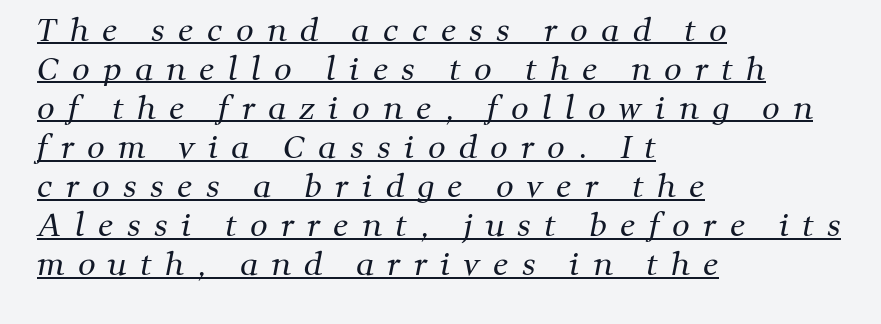
Weight: not bold — regular or lighter. Observe the serifs anchoring each vertical stroke in this sample. The glyphs are accompanied by a horizontal stroke just below them. How would I describe the line gaps? Plain and ordinary. The compositor pushed each line to the left boundary. Each letter keeps its own natural width here, so spacing adapts to shape.
